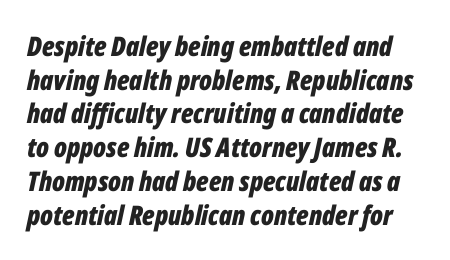
Characters follow at the spacing the type designer built in. Leading: standard. The glyphs have the mass of a bold cut. Does the lettering tilt? It does — this is italic.
